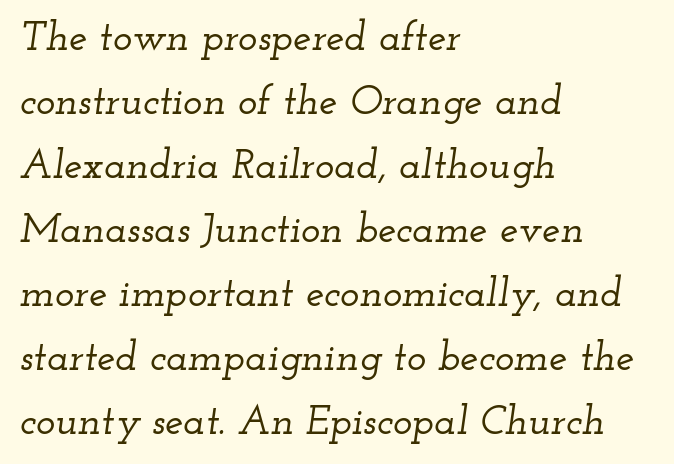
A bare baseline throughout the passage. The face used here is proportionally spaced, like ordinary book or web type. Type style note: has serifs. Reading down the column, the eye jumps a familiar distance to each next line. In CSS terms this would be text-align: left.
